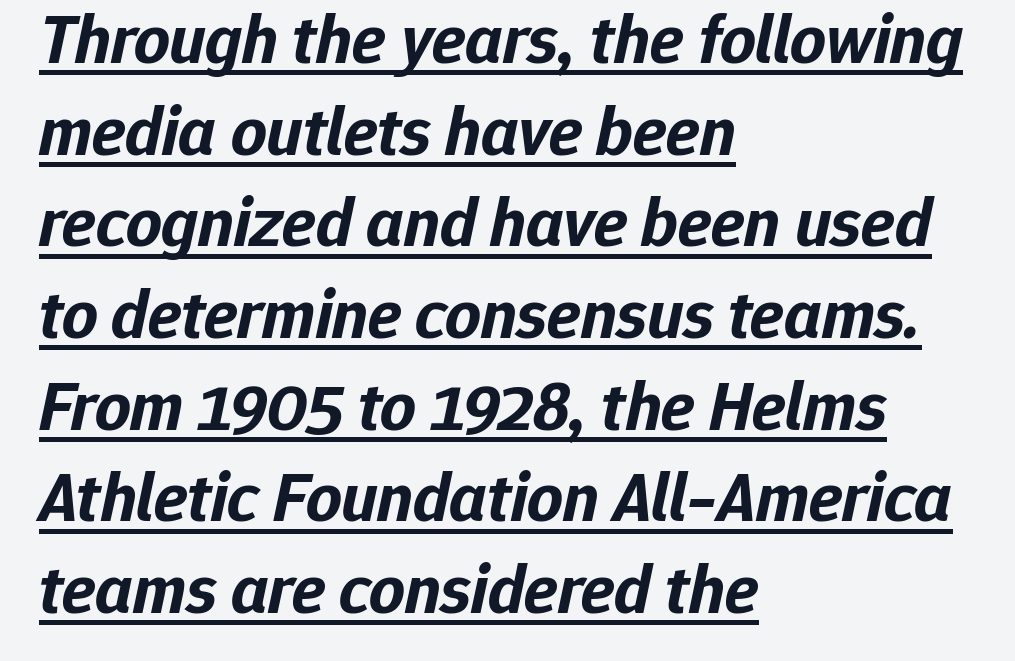
Each line of the rendering has a horizontal stroke beneath the glyphs. Posture: slanted. Heavy, bold letterforms. Which margin do the lines hug? The left one — the right edge is uneven. If you measured baseline to baseline, you'd find a middling distance. Think of a printed novel: that variable character pitch is what you see here.
